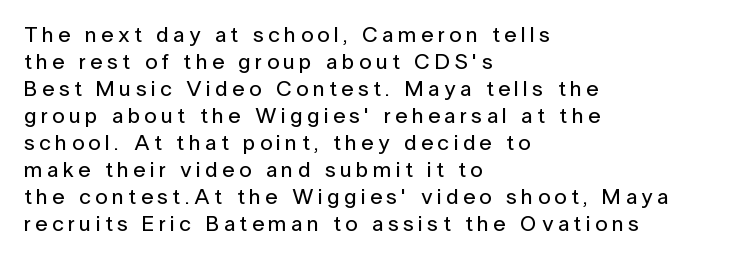
Posture: straight, roman, zero tilt. The ragged edge is on the right, which tells us the setting is flush left. Words float on clear page, feet unadorned. The tracking jumps out immediately: characters are airy and widely separated.
